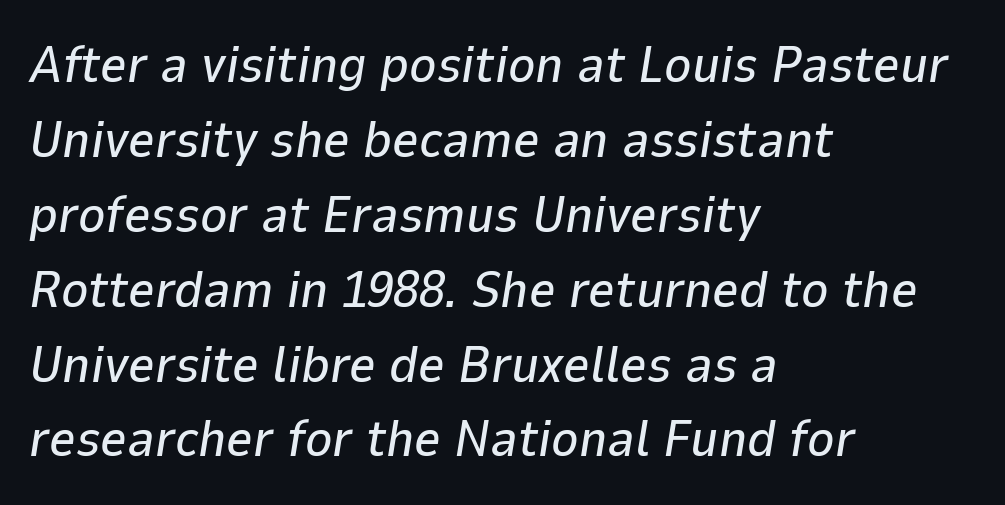
Only glyphs here, with clear space below each row. A typesetter would mark this as italic. Which margin do the lines hug? The left one — the right edge is uneven. The letters advance in unequal steps, a hallmark of proportional type. Here the glyphs are tracked normally, forming tight word shapes. In terms of leading, this rendering sits right in the middle.
